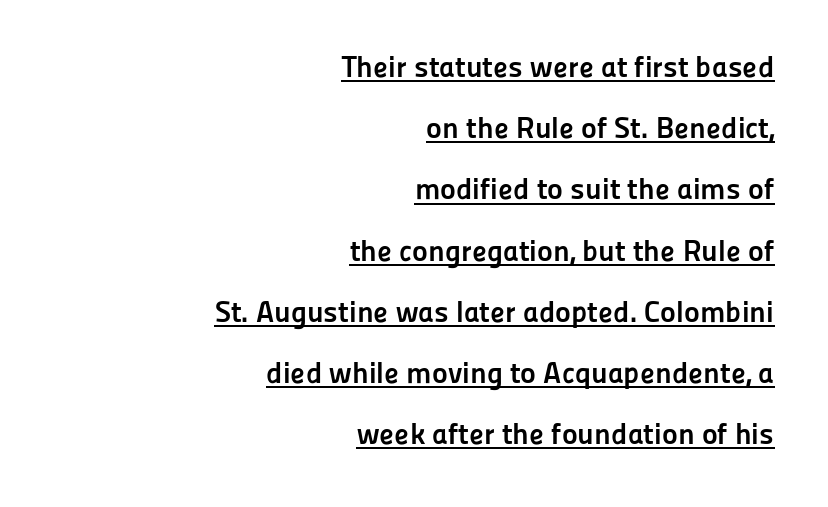
Q: Is the text bold? A: Yes.
Q: Is the text italic (slanted)? A: No, it is upright.
Q: Is the typeface a serif or a sans-serif typeface? A: Sans-serif.
Q: Is the text underlined? A: Yes.
Q: How is the paragraph aligned? A: Right-aligned.
Q: Is the spacing between letters normal or unusually wide? A: Normal.
Q: Is the spacing between lines tight, normal or loose? A: Loose.
Q: Width (condensed, normal, or wide)? A: Normal.
Q: Stroke contrast? A: Low.
Q: x-height? A: Medium.
Q: Monospaced? A: No.
